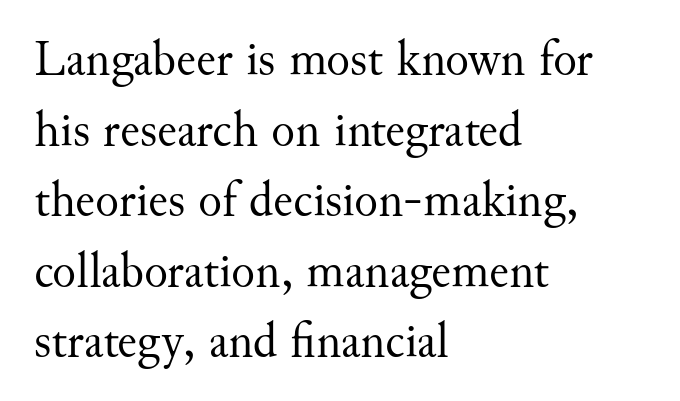
All the whitespace from short lines collects on the right. Is the type heavy? It reads as light-to-regular instead. How would I describe the line gaps? Plain and ordinary. Observe the serifs anchoring each vertical stroke in this sample. Rendered with straight, roman letterforms. Do the characters align in a grid? No, the font is proportional.
